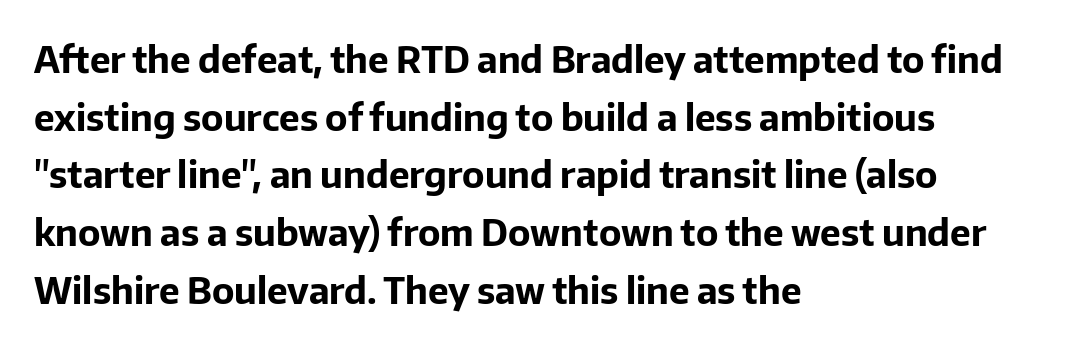
{"serif": "no", "italic": "no", "bold": "yes", "weight": "bold", "width": "normal", "stroke_contrast": "low", "x_height": "medium", "monospaced": "no", "underline": "no", "align": "left", "line_spacing": "normal", "line_spacing_ratio": 1.56, "letter_spacing": "normal", "letter_spacing_em": 0.0, "glyph_px": 37}
